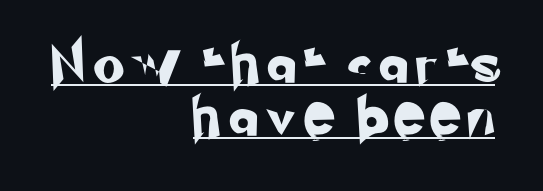
{"serif": "no", "width": "normal", "stroke_contrast": "low", "x_height": "small", "monospaced": "no", "underline": "yes", "align": "right", "line_spacing": "normal", "line_spacing_ratio": 1.35, "letter_spacing": "wide", "letter_spacing_em": 0.3, "glyph_px": 39}
